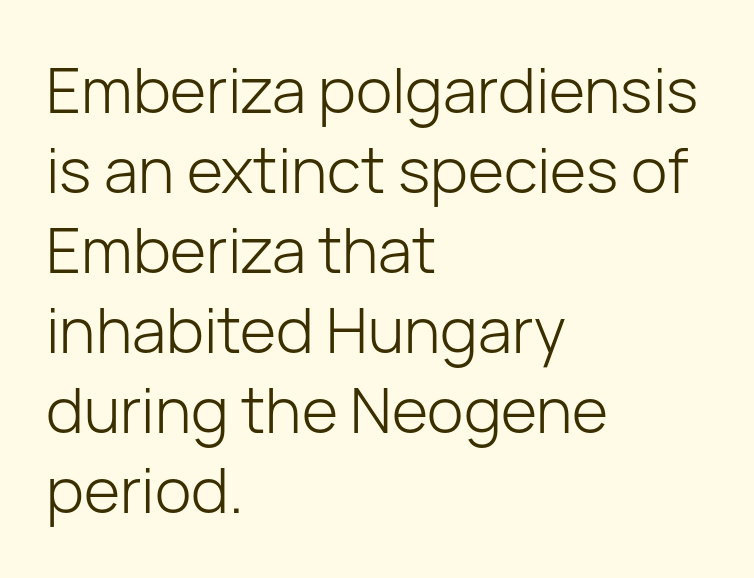
Q: Is the text bold? A: No.
Q: Is the text italic (slanted)? A: No, it is upright.
Q: Is the typeface a serif or a sans-serif typeface? A: Sans-serif.
Q: Is the text underlined? A: No.
Q: How is the paragraph aligned? A: Left-aligned.
Q: Is the spacing between letters normal or unusually wide? A: Normal.
Q: Is the spacing between lines tight, normal or loose? A: Normal.
Q: Width (condensed, normal, or wide)? A: Normal.
Q: Stroke contrast? A: Low.
Q: x-height? A: Medium.
Q: Monospaced? A: No.
